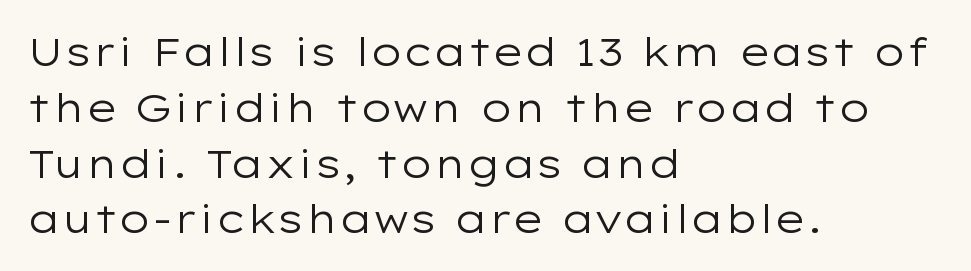
The image shows 39 px regular-weight, wide sans-serif type, upright; set left-aligned, normal line spacing (1.43x), normal letter spacing, not underlined; low stroke contrast and a medium x-height.
